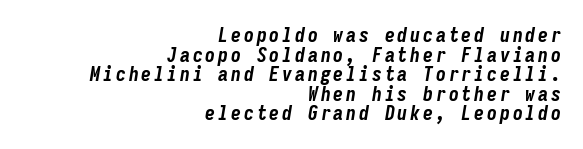
Q: Is the text bold? A: Yes.
Q: Is the text italic (slanted)? A: Yes, it leans right by about 9 degrees.
Q: Is the text underlined? A: No.
Q: How is the paragraph aligned? A: Right-aligned.
Q: Is the spacing between lines tight, normal or loose? A: Tight.
